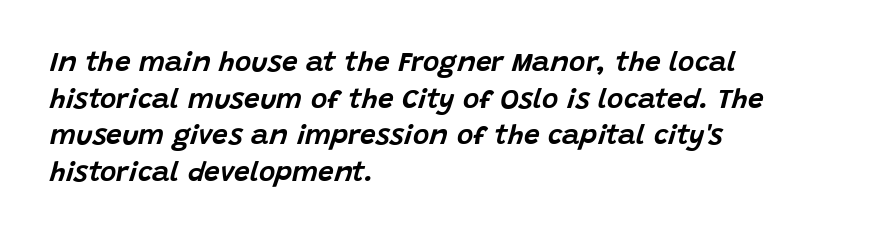
Q: Is the text italic (slanted)? A: Yes, it leans right by about 15 degrees.
Q: Is the text underlined? A: No.
Q: How is the paragraph aligned? A: Left-aligned.
Q: Is the spacing between letters normal or unusually wide? A: Normal.
Q: Is the spacing between lines tight, normal or loose? A: Normal.
Q: Width (condensed, normal, or wide)? A: Normal.
Q: Stroke contrast? A: Low.
Q: x-height? A: Large.
Q: Monospaced? A: No.
